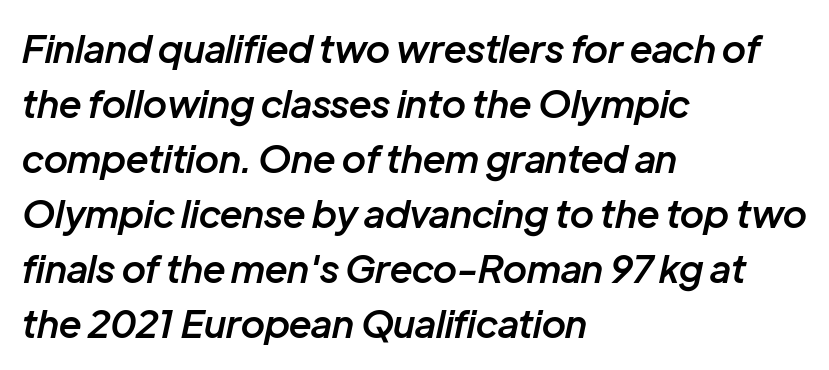
The line texture is even and compact thanks to regular tracking. The compositor pushed each line to the left boundary. A normal amount of white space separates one row of letters from the next. These lines are rendered in a variable-pitch font. The sample has been set in demibold, a notch under bold.
